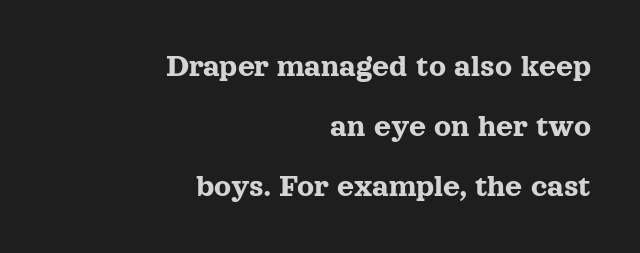
The letters stand straight up with perfectly vertical stems. This sample has the flowing, uneven cadence of proportional lettering. Inter-character spacing is left at the font's built-in metrics. Notice how the passage keeps a crisp vertical edge on the right only. Descenders are the only things crossing below the line.
